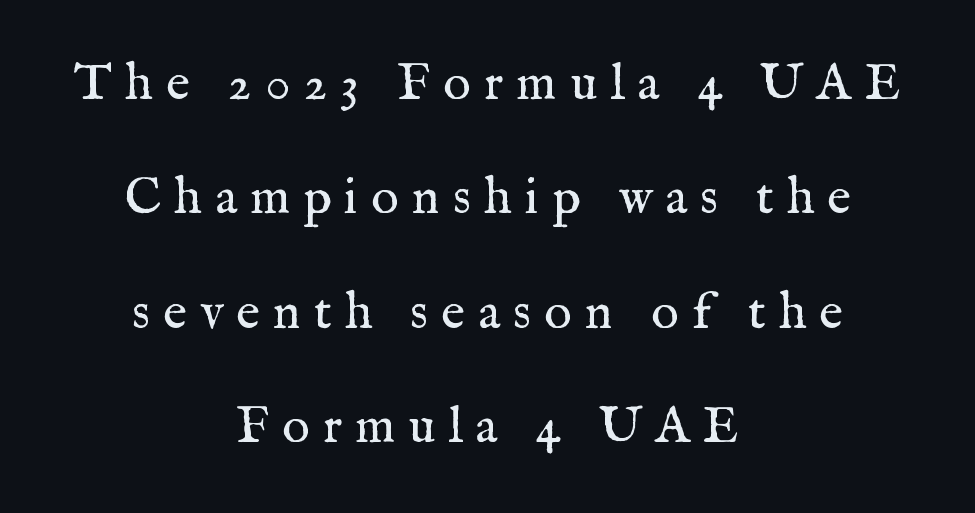
The image shows 52 px regular-weight serif type, upright; set centered, loose line spacing (2.2x), unusually wide letter spacing (+0.25 em), not underlined; medium stroke contrast and a medium x-height.
